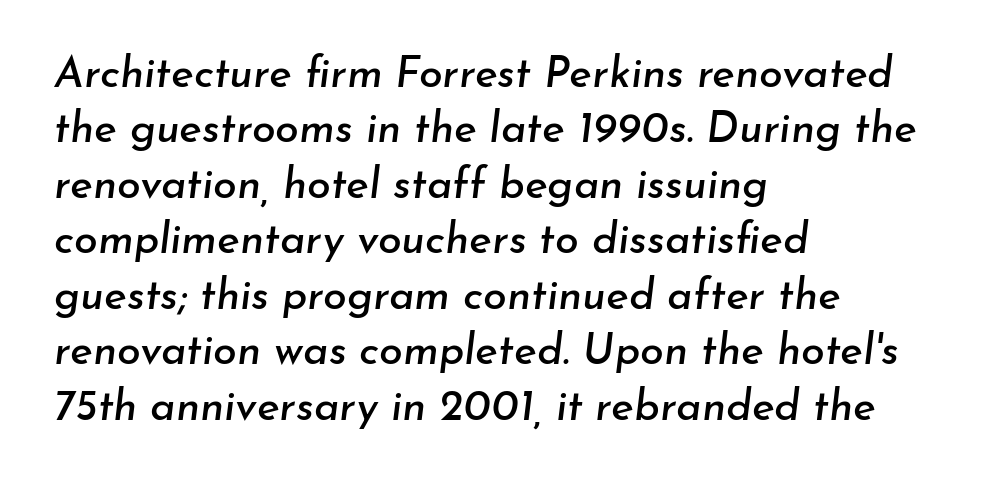
{"italic": "yes", "lean": "right", "slant_degrees": 7, "width": "normal", "stroke_contrast": "low", "x_height": "small", "monospaced": "no", "underline": "no", "align": "left", "line_spacing": "normal", "line_spacing_ratio": 1.29, "letter_spacing": "normal", "letter_spacing_em": 0.0, "glyph_px": 43}
